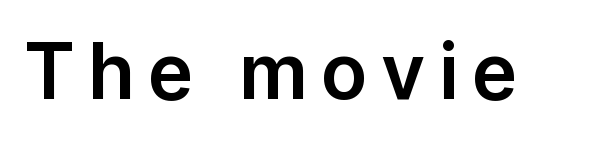
{"serif": "no", "italic": "no", "width": "normal", "stroke_contrast": "low", "x_height": "medium", "monospaced": "no", "underline": "no", "glyph_px": 77}
